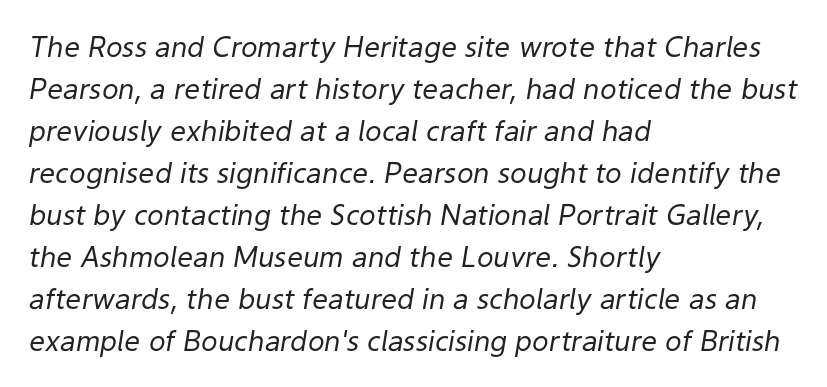
{"italic": "yes", "lean": "right", "slant_degrees": 9, "bold": "no", "weight": "regular", "width": "normal", "stroke_contrast": "low", "x_height": "medium", "monospaced": "no", "underline": "no", "align": "left", "line_spacing": "normal", "line_spacing_ratio": 1.5, "letter_spacing": "normal", "letter_spacing_em": 0.0, "glyph_px": 28}
